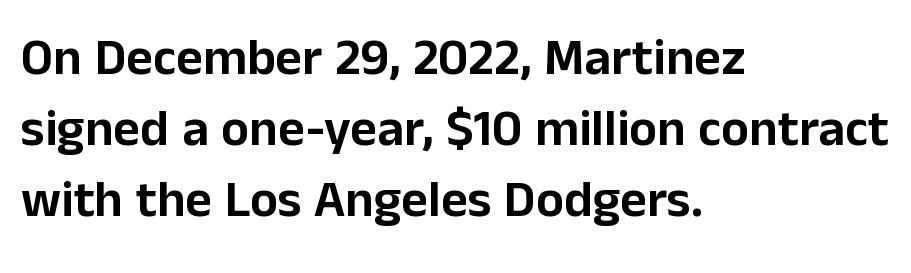
This is sans-serif lettering, the kind often seen on screens and signage. Check the space under the baseline: it is left empty. You could not count columns in this text — the font is proportionally spaced. Leading: standard.
